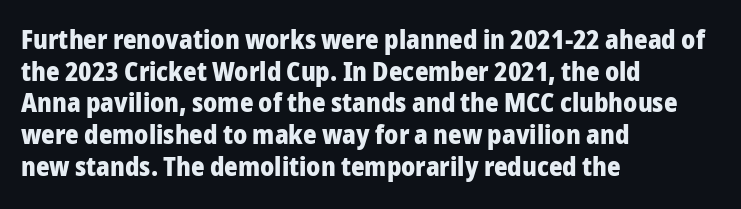
The image shows 26 px bold type, upright; set left-aligned, line spacing 1.22x, normal letter spacing, not underlined.
